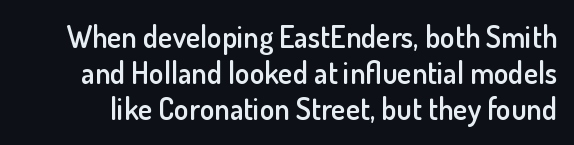
{"serif": "no", "italic": "no", "bold": "semi", "weight": "semibold", "width": "normal", "stroke_contrast": "low", "x_height": "small", "monospaced": "no", "underline": "no", "line_spacing_ratio": 1.2, "letter_spacing": "normal", "letter_spacing_em": 0.0, "glyph_px": 30}
